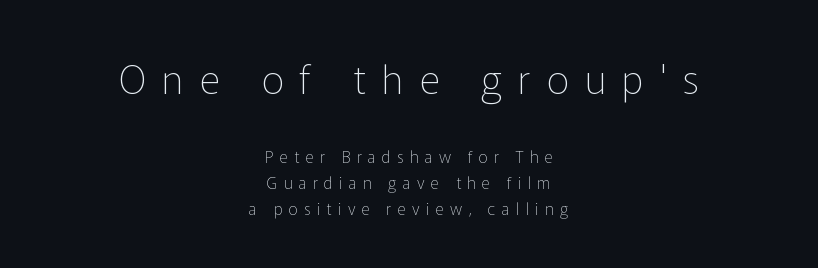
Each letter keeps its own natural width here, so spacing adapts to shape. No heavy texture on the line: the type isn't bold. Does the leading feel generous? No, just average. Compared with a flush-left layout, this one balances lines on the center instead. Quick note: underline off.
